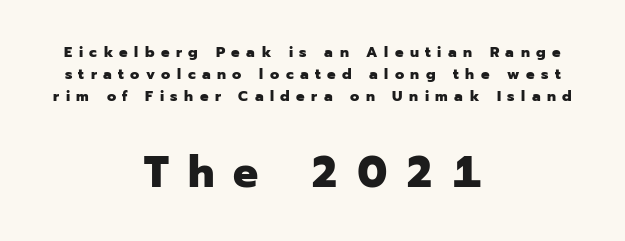
The image shows 44 px heavy sans-serif type, upright; set centered, normal line spacing (1.48x), unusually wide letter spacing (+0.43 em), not underlined; the second (bottom) block is 2.93x larger; low stroke contrast and a medium x-height.
